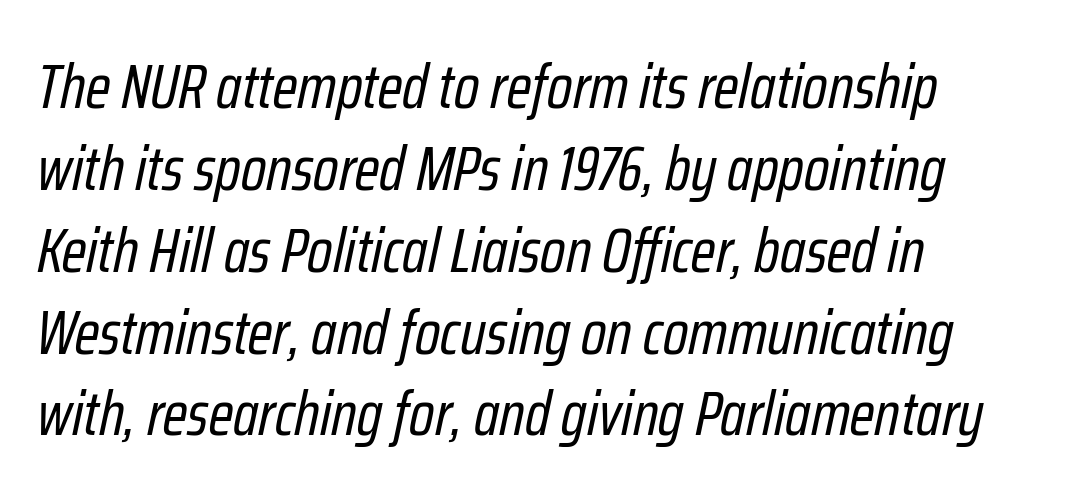
Q: Is the text bold? A: No.
Q: Is the text italic (slanted)? A: Yes, it leans right by about 12 degrees.
Q: Is the text underlined? A: No.
Q: How is the paragraph aligned? A: Left-aligned.
Q: Is the spacing between letters normal or unusually wide? A: Normal.
Q: Is the spacing between lines tight, normal or loose? A: Normal.
Q: Width (condensed, normal, or wide)? A: Condensed.
Q: Stroke contrast? A: Low.
Q: x-height? A: Medium.
Q: Monospaced? A: No.
